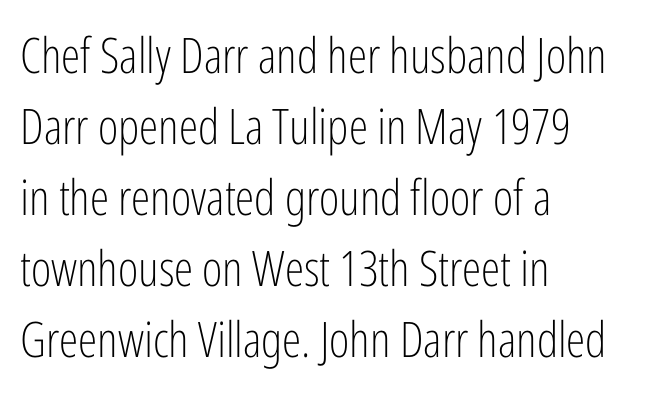
The letters stand straight up with perfectly vertical stems. Ink coverage per letter is moderate at most. Nobody drew a line under any word here. The text was rendered using a sans face with plain stroke endings. Regular leading. How are the letters spaced? Ordinarily, with no added tracking.
